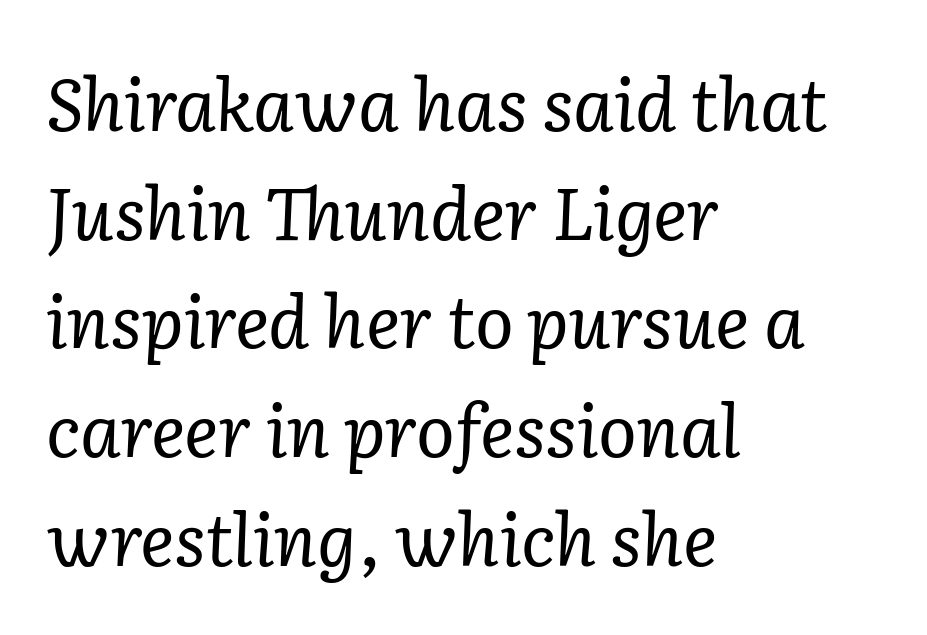
Q: Is the text bold? A: No.
Q: Is the text italic (slanted)? A: Yes, it leans right by about 2 degrees.
Q: Is the typeface a serif or a sans-serif typeface? A: Serif.
Q: Is the text underlined? A: No.
Q: How is the paragraph aligned? A: Left-aligned.
Q: Is the spacing between letters normal or unusually wide? A: Normal.
Q: Is the spacing between lines tight, normal or loose? A: Normal.
Q: Width (condensed, normal, or wide)? A: Normal.
Q: Stroke contrast? A: Low.
Q: x-height? A: Medium.
Q: Monospaced? A: No.
